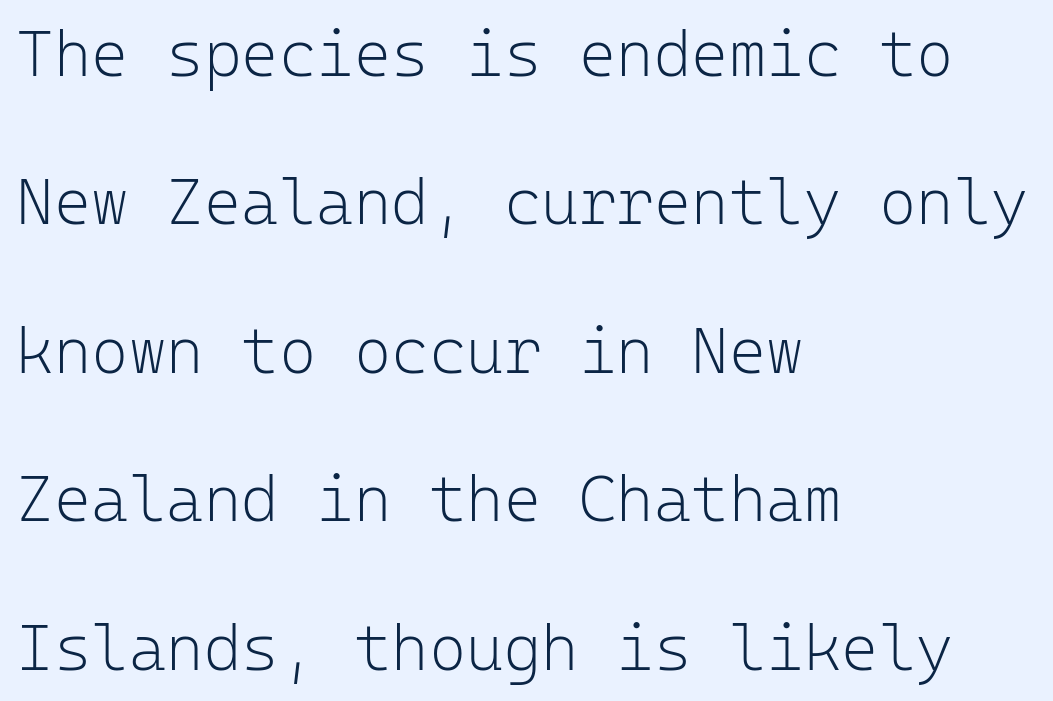
Q: Is the text bold? A: No.
Q: Is the text italic (slanted)? A: No, it is upright.
Q: Is the typeface a serif or a sans-serif typeface? A: Sans-serif.
Q: Is the text underlined? A: No.
Q: How is the paragraph aligned? A: Left-aligned.
Q: Is the spacing between letters normal or unusually wide? A: Normal.
Q: Is the spacing between lines tight, normal or loose? A: Loose.
Q: Width (condensed, normal, or wide)? A: Normal.
Q: Stroke contrast? A: Low.
Q: x-height? A: Medium.
Q: Monospaced? A: Yes.
